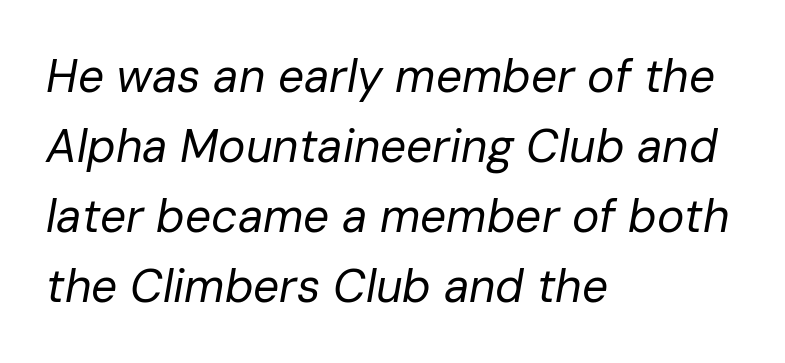
This rendering uses left alignment, leaving the right contour irregular. Horizontal bands of white between lines are of average thickness. Italic: yes, the glyphs are oblique. Stems and bowls with no extra thickness — not bold. Think of a printed novel: that variable character pitch is what you see here.
